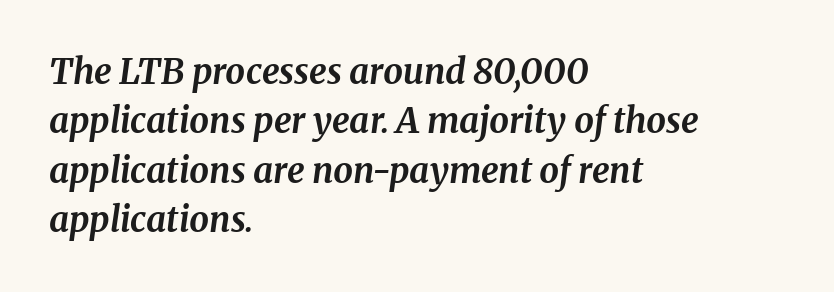
{"serif": "yes", "italic": "yes", "lean": "right", "slant_degrees": 8, "bold": "yes", "weight": "bold", "width": "normal", "stroke_contrast": "medium", "x_height": "medium", "monospaced": "no", "underline": "no", "align": "left", "line_spacing": "normal", "line_spacing_ratio": 1.41, "letter_spacing": "normal", "letter_spacing_em": 0.0, "glyph_px": 35}
